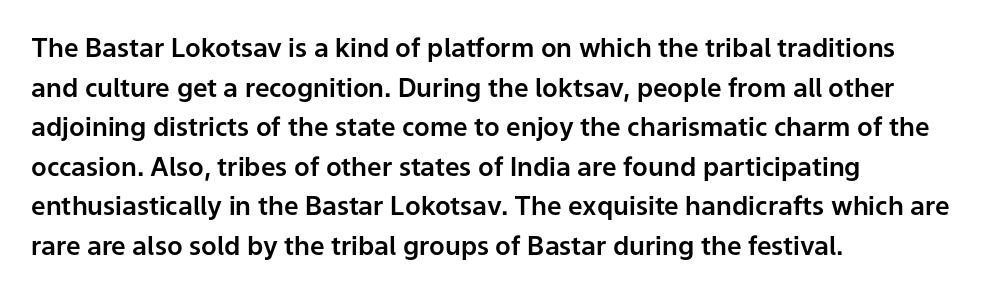
{"italic": "no", "underline": "no", "align": "left", "line_spacing": "normal", "line_spacing_ratio": 1.52, "letter_spacing": "normal", "letter_spacing_em": 0.0, "glyph_px": 26}
